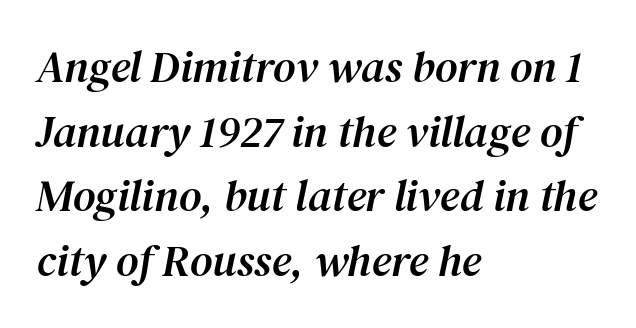
One-word summary of the alignment: left. Does the type have serifs? Yes, each stem ends in a small foot. Looking at the ascenders, they clearly lean. Honestly, there is no underline to notice here at all.
